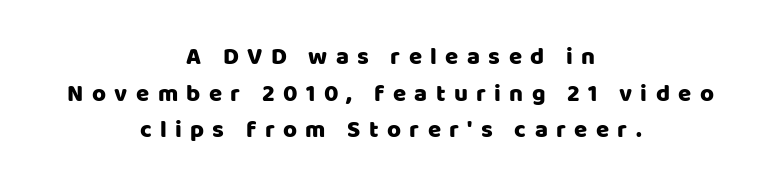
The image shows 24 px text type, upright; set centered, normal line spacing (1.53x), unusually wide letter spacing (+0.35 em), not underlined.
